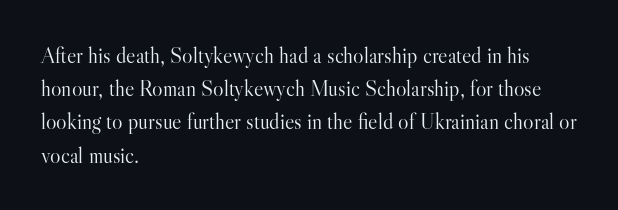
Q: Is the text bold? A: No.
Q: Is the text italic (slanted)? A: No, it is upright.
Q: Is the text underlined? A: No.
Q: How is the paragraph aligned? A: Left-aligned.
Q: Is the spacing between letters normal or unusually wide? A: Normal.
Q: Is the spacing between lines tight, normal or loose? A: Normal.
